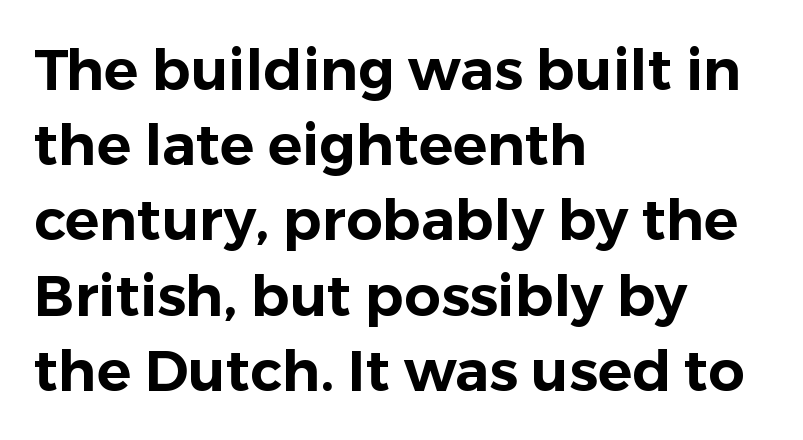
{"serif": "no", "italic": "no", "width": "normal", "stroke_contrast": "low", "x_height": "medium", "monospaced": "no", "underline": "no", "align": "left", "line_spacing": "normal", "line_spacing_ratio": 1.32, "letter_spacing": "normal", "letter_spacing_em": 0.0, "glyph_px": 57}
